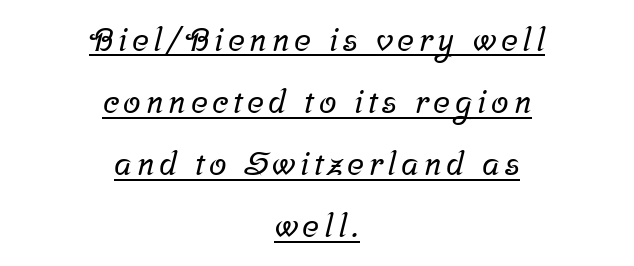
Q: Is the text underlined? A: Yes.
Q: How is the paragraph aligned? A: Centered.
Q: Is the spacing between lines tight, normal or loose? A: Loose.
Q: Width (condensed, normal, or wide)? A: Normal.
Q: Stroke contrast? A: Low.
Q: x-height? A: Medium.
Q: Monospaced? A: No.
